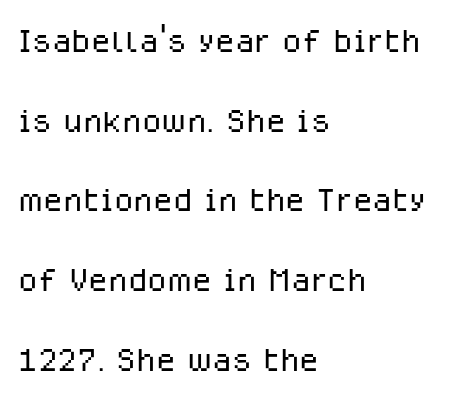
The image shows 45 px light sans-serif type, upright; set left-aligned, line spacing 1.77x, normal letter spacing, not underlined; low stroke contrast and a medium x-height.
